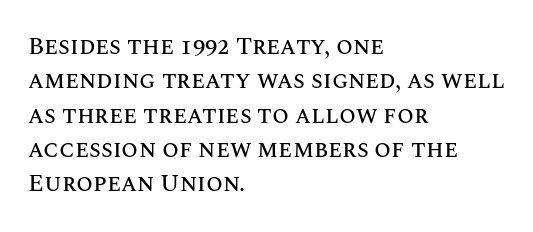
{"italic": "no", "underline": "no", "align": "left", "line_spacing": "normal", "line_spacing_ratio": 1.43, "letter_spacing": "normal", "letter_spacing_em": 0.0, "glyph_px": 24}
